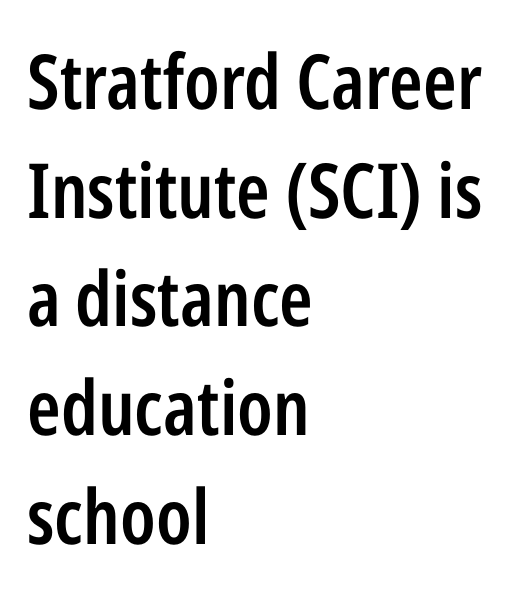
The image shows 76 px semibold, condensed sans-serif type, upright; set left-aligned, normal line spacing (1.43x), normal letter spacing, not underlined; low stroke contrast and a medium x-height.
